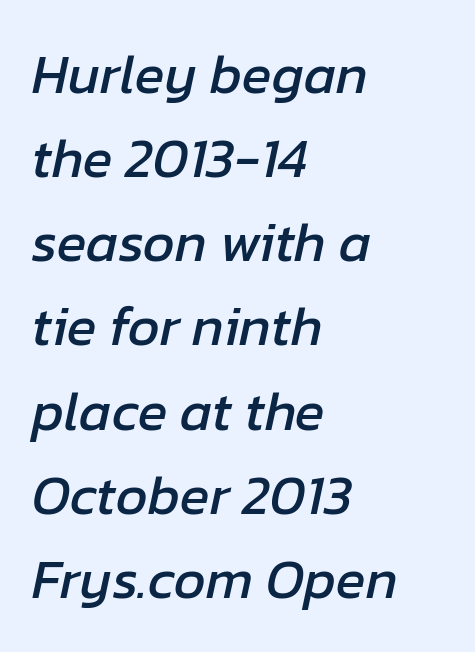
This sample keeps an unexceptional amount of space between lines. A clean baseline with only descenders dipping below it. These lines are rendered in a variable-pitch font. Students, note that the glyphs here touch the page at normal intervals. Quick note: italic.
